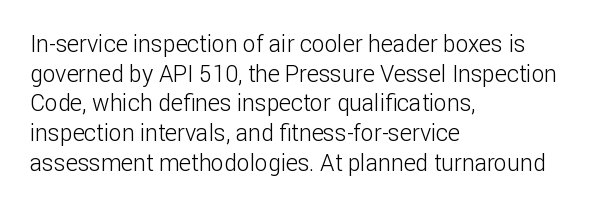
Q: Is the text bold? A: No.
Q: Is the text italic (slanted)? A: No, it is upright.
Q: Is the text underlined? A: No.
Q: How is the paragraph aligned? A: Left-aligned.
Q: Is the spacing between letters normal or unusually wide? A: Normal.
Q: Is the spacing between lines tight, normal or loose? A: Normal.
